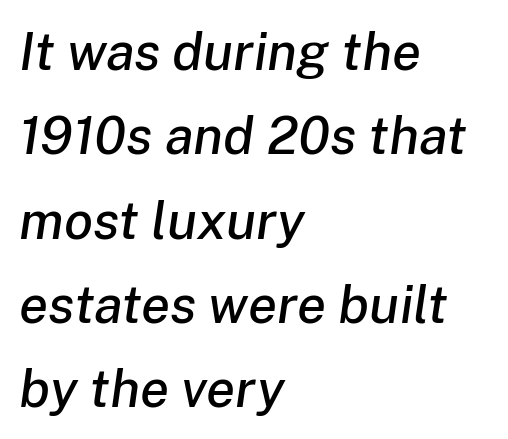
All the whitespace from short lines collects on the right. The passage shown is typed in a proportional face where columns would drift. Short note: letters normally spaced. Has an underline been added? It has not. This is oblique type, the kind used for emphasis or titles.
